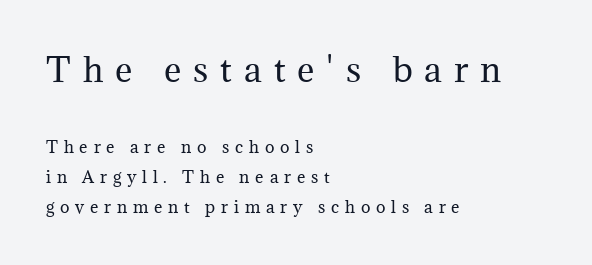
{"serif": "yes", "italic": "no", "bold": "no", "weight": "regular", "width": "normal", "stroke_contrast": "medium", "x_height": "medium", "monospaced": "no", "underline": "no", "align": "left", "line_spacing_ratio": 1.89, "letter_spacing": "wide", "letter_spacing_em": 0.36, "larger_block": "first", "size_ratio": 2.06, "glyph_px": 33}
